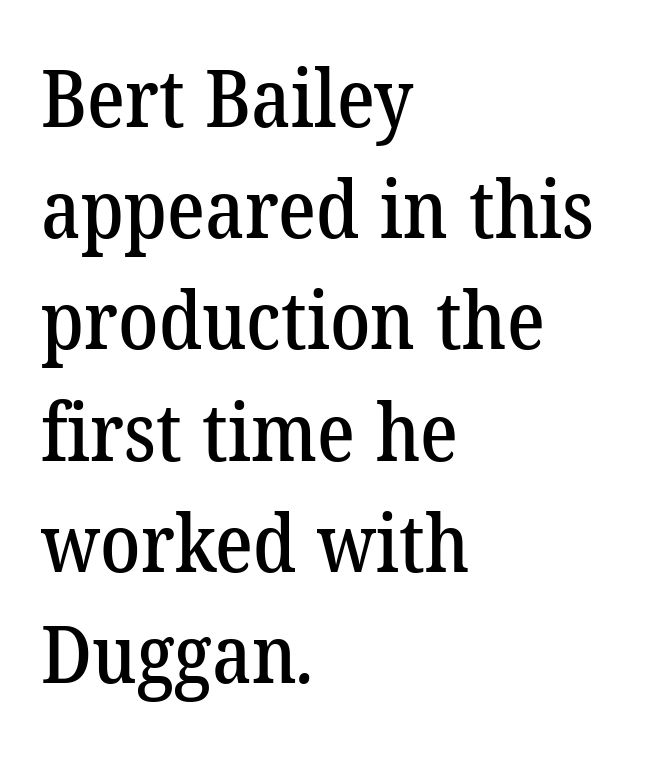
The image shows 80 px serif type; set left-aligned, normal line spacing (1.39x), normal letter spacing, not underlined; low stroke contrast and a medium x-height.
